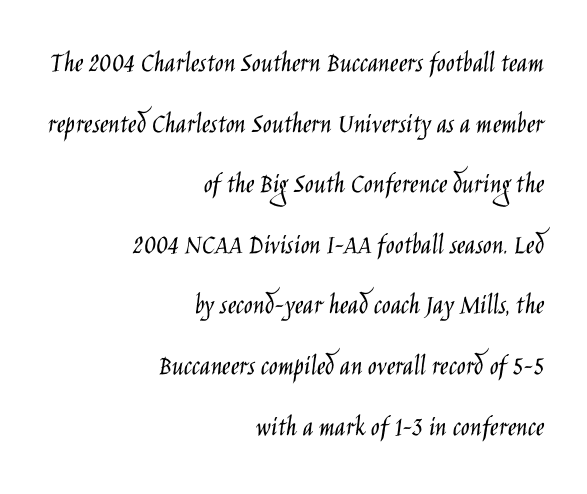
The image shows 29 px light, condensed sans-serif type; set right-aligned, loose line spacing (2.09x), normal letter spacing, not underlined; low stroke contrast and a large x-height.
